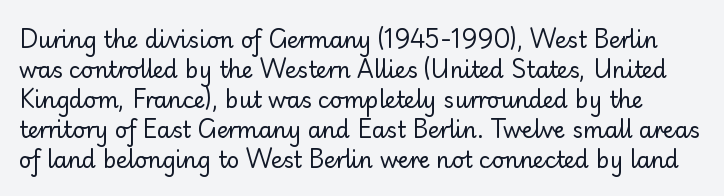
You could call the tracking neutral — neither tight nor loose. Every stem runs plumb, perpendicular to the baseline. The font is comparable to plain body text, perhaps lighter. Regular leading. The gap between lines stays unmarked.
